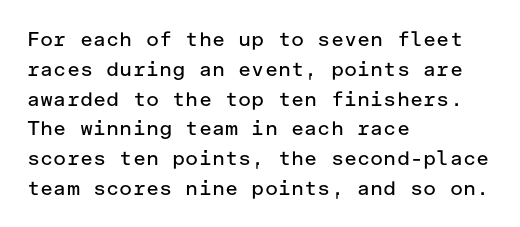
The image shows 20 px text type, upright; set left-aligned, normal line spacing (1.49x), normal letter spacing, not underlined.
